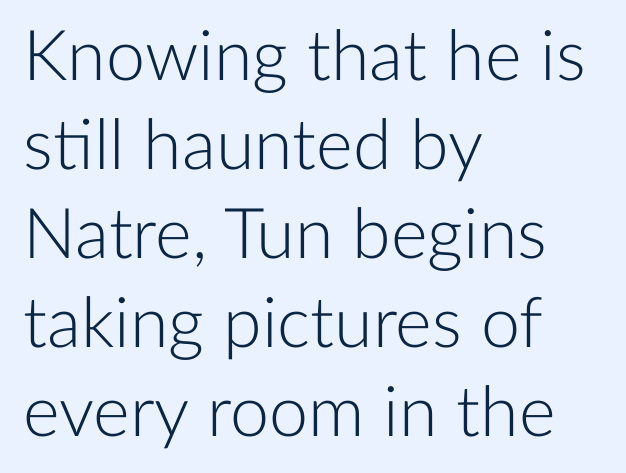
The image shows 70 px light sans-serif type, upright; set left-aligned, normal line spacing (1.27x), normal letter spacing, not underlined; low stroke contrast and a medium x-height.
